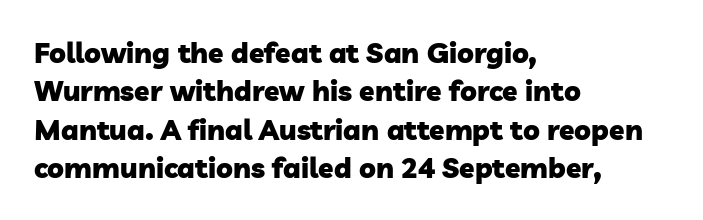
Q: Is the text bold? A: Yes.
Q: Is the typeface a serif or a sans-serif typeface? A: Sans-serif.
Q: Is the text underlined? A: No.
Q: How is the paragraph aligned? A: Left-aligned.
Q: Is the spacing between letters normal or unusually wide? A: Normal.
Q: Is the spacing between lines tight, normal or loose? A: Normal.
Q: Width (condensed, normal, or wide)? A: Normal.
Q: Stroke contrast? A: Low.
Q: x-height? A: Medium.
Q: Monospaced? A: No.
